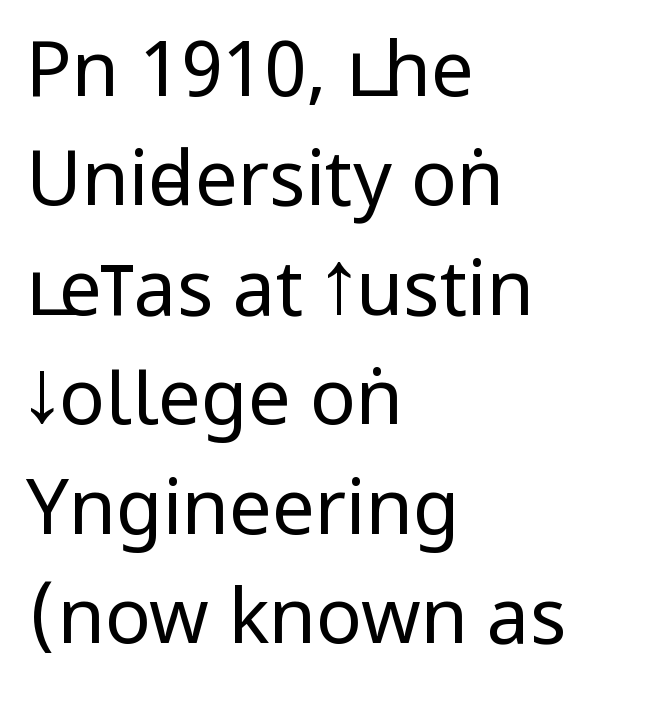
The image shows 76 px regular-weight, condensed sans-serif type, upright; set left-aligned, normal line spacing (1.44x), normal letter spacing, not underlined; low stroke contrast and a large x-height.
